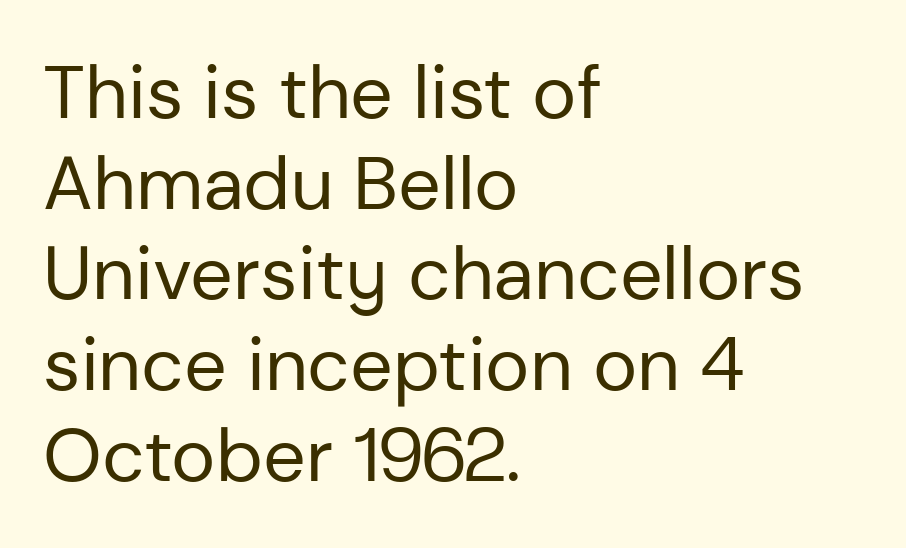
The typesetting does not lean heavy: it is not bold. The rendering uses natural spacing where letterforms have individual widths. Does the copy run flush right? No — it runs flush left. This is the regular roman posture of the typeface. Tracking value appears to be zero — textbook default spacing.
